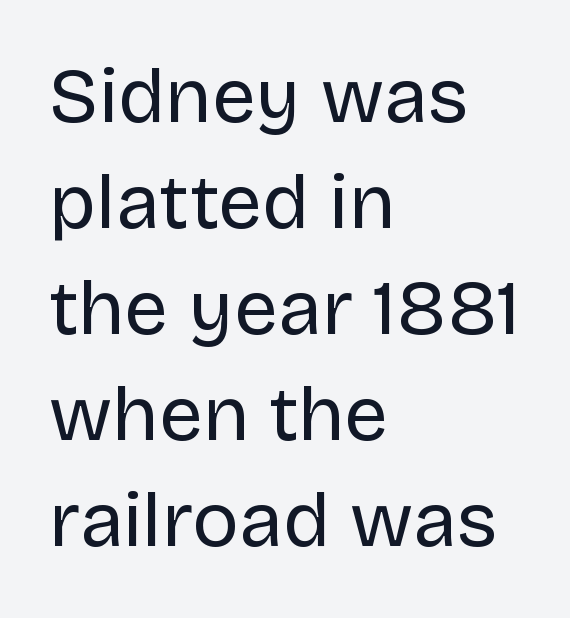
Q: Is the text bold? A: No.
Q: Is the text italic (slanted)? A: No, it is upright.
Q: Is the typeface a serif or a sans-serif typeface? A: Sans-serif.
Q: Is the text underlined? A: No.
Q: How is the paragraph aligned? A: Left-aligned.
Q: Is the spacing between letters normal or unusually wide? A: Normal.
Q: Is the spacing between lines tight, normal or loose? A: Normal.
Q: Width (condensed, normal, or wide)? A: Normal.
Q: Stroke contrast? A: Low.
Q: x-height? A: Large.
Q: Monospaced? A: No.
